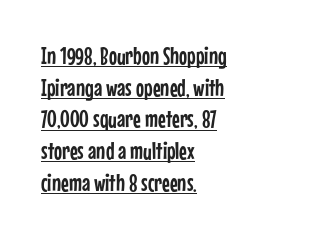
The image shows 24 px text type, upright; set left-aligned, normal line spacing (1.32x), normal letter spacing, underlined.
